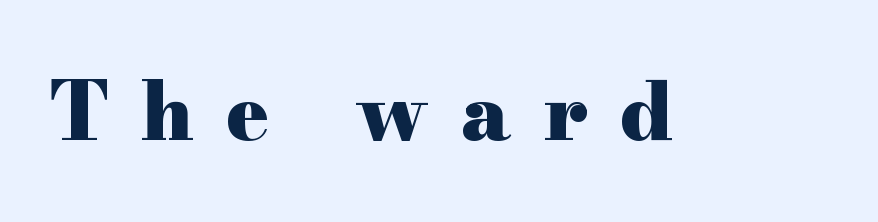
The image shows 80 px heavy, wide serif type, upright; set unusually wide letter spacing (+0.41 em), not underlined; high stroke contrast and a small x-height.
